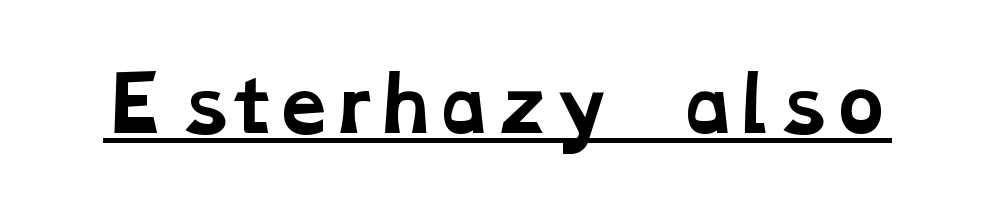
Q: Is the text bold? A: Yes.
Q: Is the typeface a serif or a sans-serif typeface? A: Serif.
Q: Is the text underlined? A: Yes.
Q: Is the spacing between letters normal or unusually wide? A: Normal.
Q: Width (condensed, normal, or wide)? A: Wide.
Q: Stroke contrast? A: Low.
Q: x-height? A: Medium.
Q: Monospaced? A: No.
